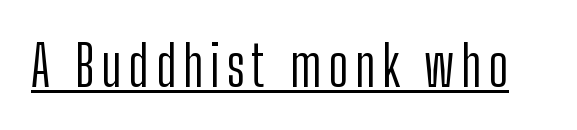
Decoration check: the copy is underlined. Vertical stems look standard width or narrower in stroke. These lines are composed in type without serifs. The typography opts for an upright posture over an oblique one. Do the characters align in a grid? No, the font is proportional.
